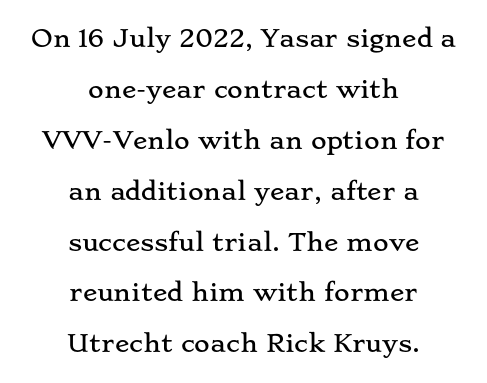
Honestly, the rows look like they've been pulled way apart. Line starts and ends both wander, symmetrically. Quick note: underline off. Nobody touched the tracking dial on this one. These lines were composed using upright roman letters.
